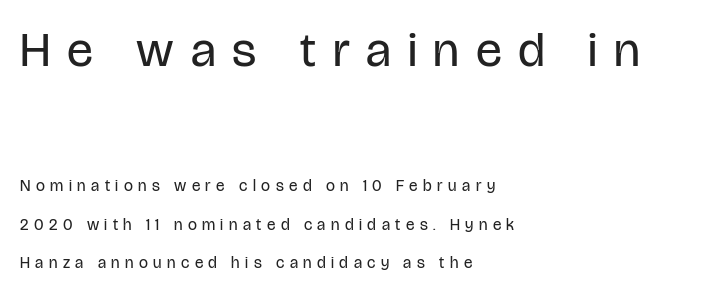
These glyphs show unthickened strokes, regular width or finer. Caption: expanded tracking, letters set apart. Upright lettering throughout. If you drew a ruler down the left edge, every line would touch it.
